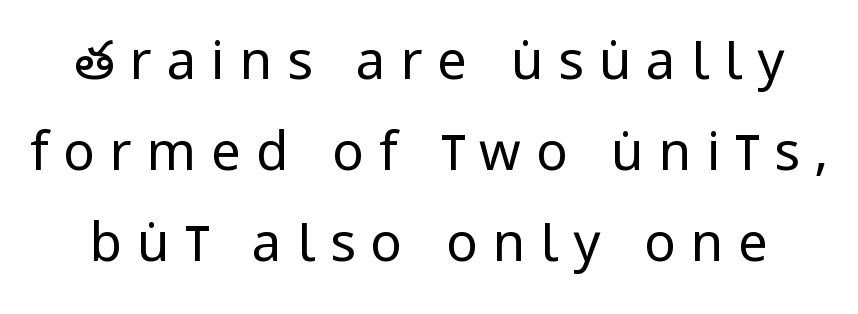
Q: Is the text bold? A: No.
Q: Is the text italic (slanted)? A: No, it is upright.
Q: Is the typeface a serif or a sans-serif typeface? A: Sans-serif.
Q: Is the text underlined? A: No.
Q: Is the spacing between letters normal or unusually wide? A: Unusually wide.
Q: Width (condensed, normal, or wide)? A: Condensed.
Q: Stroke contrast? A: Low.
Q: x-height? A: Large.
Q: Monospaced? A: No.
